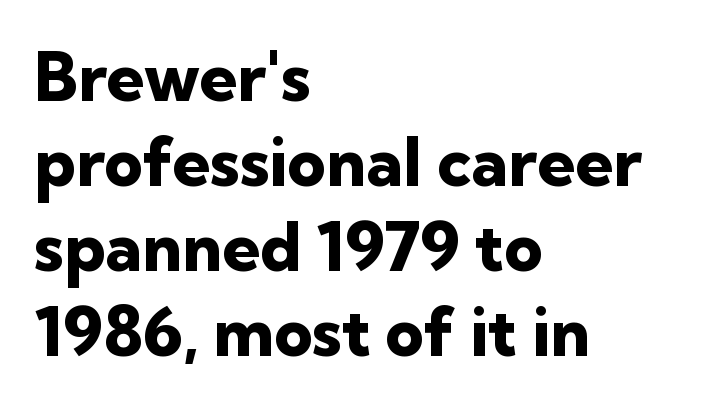
Q: Is the text bold? A: Yes.
Q: Is the text italic (slanted)? A: No, it is upright.
Q: Is the typeface a serif or a sans-serif typeface? A: Sans-serif.
Q: Is the text underlined? A: No.
Q: How is the paragraph aligned? A: Left-aligned.
Q: Is the spacing between letters normal or unusually wide? A: Normal.
Q: Is the spacing between lines tight, normal or loose? A: Normal.
Q: Width (condensed, normal, or wide)? A: Normal.
Q: Stroke contrast? A: Low.
Q: x-height? A: Medium.
Q: Monospaced? A: No.
